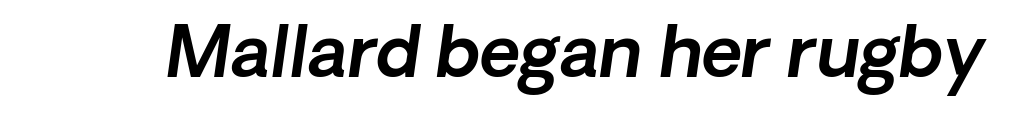
Spacing verdict: proportional, widths tailored to each character. You can tell from the bare stems that sans-serif type was used. A typesetter would call this zero additional tracking. Letters rest on an invisible, unmarked baseline.
